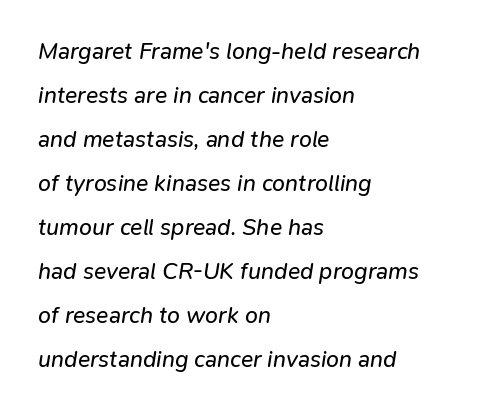
Q: Is the text bold? A: No.
Q: Is the text italic (slanted)? A: Yes, it leans right by about 9 degrees.
Q: Is the text underlined? A: No.
Q: How is the paragraph aligned? A: Left-aligned.
Q: Is the spacing between letters normal or unusually wide? A: Normal.
Q: Is the spacing between lines tight, normal or loose? A: Loose.
